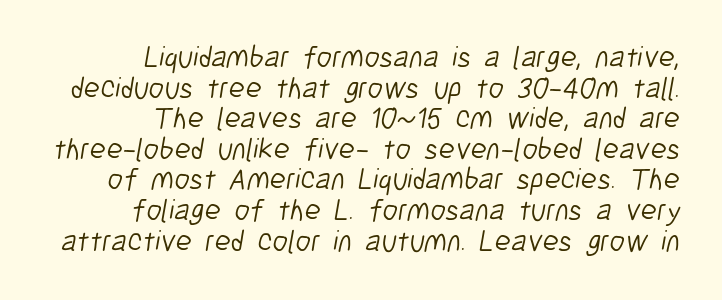
The image shows 30 px light, condensed sans-serif type; set right-aligned, tight line spacing (1.02x), normal letter spacing, not underlined; low stroke contrast and a medium x-height.
